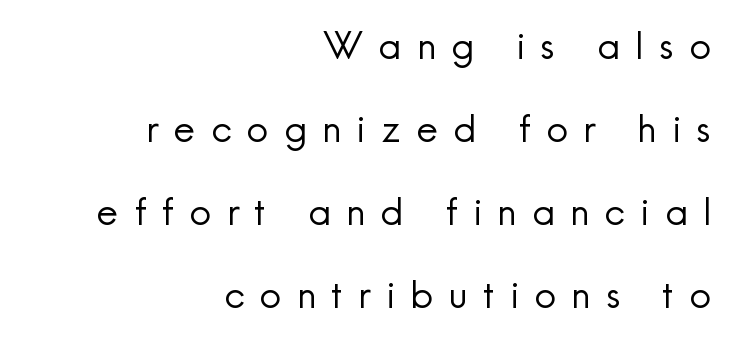
Type without underlining. Classification — sans serif. Leading: increased. The font's upright variant was chosen for this text. The passage shown is typed in a proportional face where columns would drift. The lines in this sample share a right terminus and differ only in where they begin.
